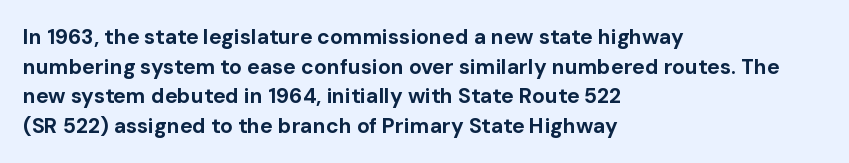
The image shows 21 px bold type, upright; set left-aligned, normal line spacing (1.41x), normal letter spacing, not underlined.
